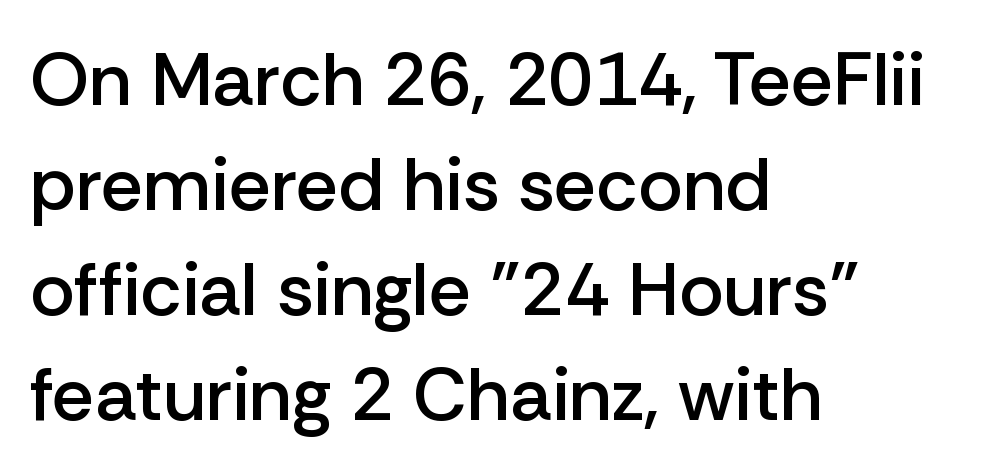
The image shows 75 px semibold sans-serif type, upright; set left-aligned, normal line spacing (1.4x), normal letter spacing, not underlined; low stroke contrast and a medium x-height.
